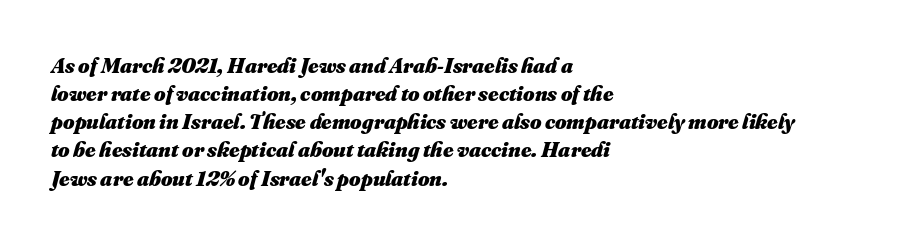
{"bold": "yes", "underline": "no", "align": "left", "line_spacing": "normal", "line_spacing_ratio": 1.28, "letter_spacing": "normal", "letter_spacing_em": 0.0, "glyph_px": 22}
